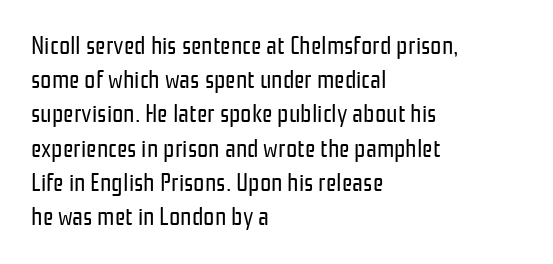
The image shows 25 px text type, upright; set left-aligned, normal line spacing (1.37x), normal letter spacing, not underlined.
